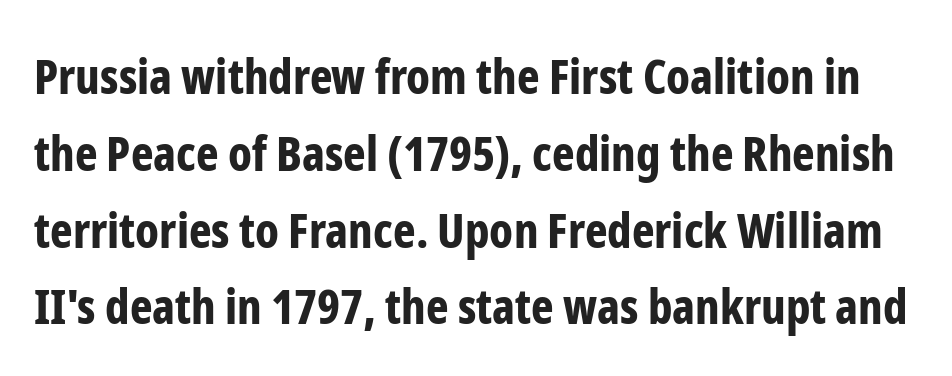
You can tell it's not italic because the verticals are truly vertical. Is this a fixed-width face? No — the glyphs have proportional, varying widths. There is no visible air inserted between adjacent glyphs. Type style note: lacks serifs. The glyphs are unaccompanied by any horizontal stroke below them.
